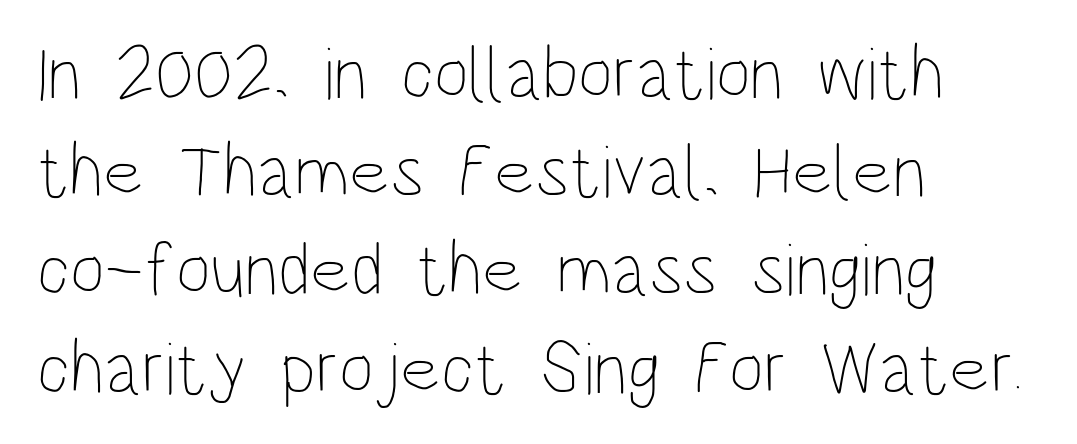
The image shows 75 px thin, condensed type, upright; set left-aligned, normal line spacing (1.31x), normal letter spacing, not underlined; low stroke contrast and a large x-height.
